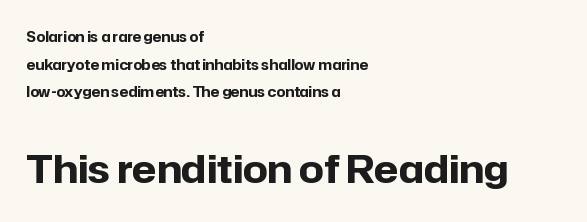
Short and long lines alike share a common starting point at left. How heavy is the stroke? Heavy — this is a bold. In this sample the second text group is rendered at the bigger scale. Think of a printed novel: that variable character pitch is what you see here. Glyph-to-glyph distance matches everyday printed text.
